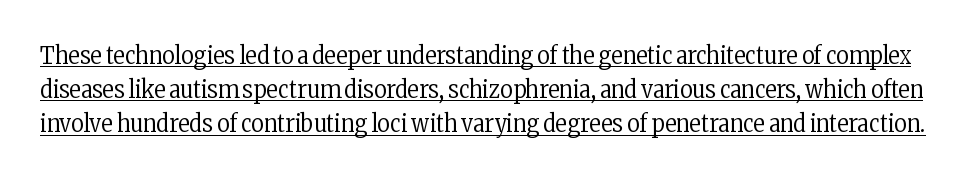
Q: Is the text bold? A: No.
Q: Is the text italic (slanted)? A: No, it is upright.
Q: Is the text underlined? A: Yes.
Q: Is the spacing between letters normal or unusually wide? A: Normal.
Q: Is the spacing between lines tight, normal or loose? A: Normal.
